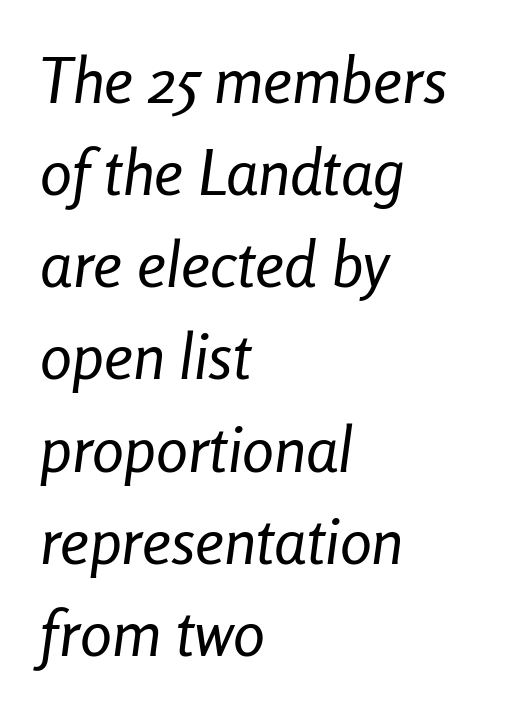
{"italic": "yes", "lean": "right", "slant_degrees": 8, "bold": "no", "weight": "regular", "width": "condensed", "stroke_contrast": "low", "x_height": "medium", "monospaced": "no", "underline": "no", "align": "left", "line_spacing": "normal", "line_spacing_ratio": 1.44, "letter_spacing": "normal", "letter_spacing_em": 0.0, "glyph_px": 64}
